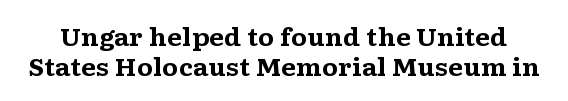
The image shows 24 px bold type, upright; set line spacing 1.23x, normal letter spacing, not underlined.
